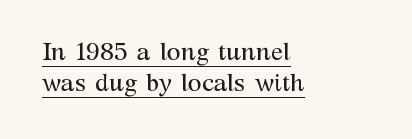
{"italic": "no", "bold": "no", "underline": "yes", "align": "left", "line_spacing_ratio": 1.23, "letter_spacing": "normal", "letter_spacing_em": 0.0, "glyph_px": 25}
